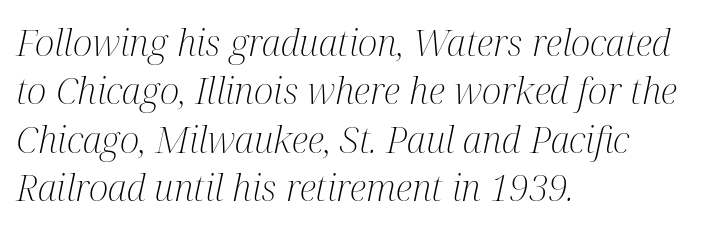
Q: Is the text bold? A: No.
Q: Is the text italic (slanted)? A: Yes, it leans right by about 12 degrees.
Q: Is the typeface a serif or a sans-serif typeface? A: Serif.
Q: Is the text underlined? A: No.
Q: How is the paragraph aligned? A: Left-aligned.
Q: Is the spacing between letters normal or unusually wide? A: Normal.
Q: Is the spacing between lines tight, normal or loose? A: Normal.
Q: Width (condensed, normal, or wide)? A: Condensed.
Q: Stroke contrast? A: Medium.
Q: x-height? A: Medium.
Q: Monospaced? A: No.
